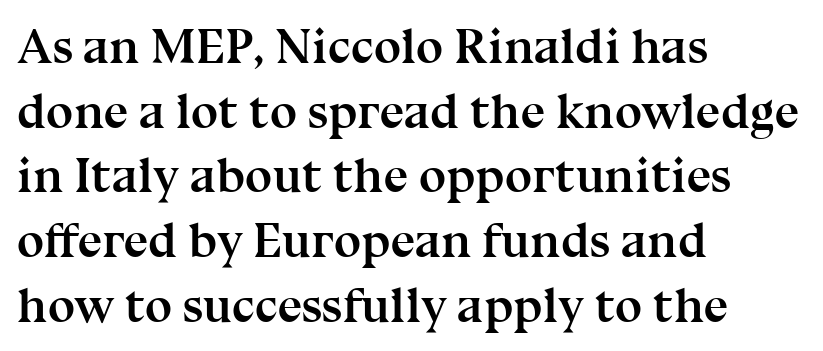
Q: Is the text bold? A: Yes.
Q: Is the text italic (slanted)? A: No, it is upright.
Q: Is the typeface a serif or a sans-serif typeface? A: Serif.
Q: Is the text underlined? A: No.
Q: How is the paragraph aligned? A: Left-aligned.
Q: Is the spacing between letters normal or unusually wide? A: Normal.
Q: Is the spacing between lines tight, normal or loose? A: Normal.
Q: Width (condensed, normal, or wide)? A: Normal.
Q: Stroke contrast? A: Medium.
Q: x-height? A: Medium.
Q: Monospaced? A: No.
